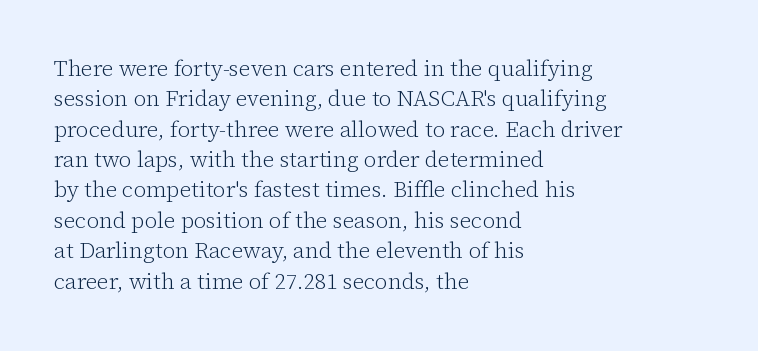
A quiet, ordinary-to-light weight characterises the typeface. The text block is weighted toward the left margin, trailing off unevenly rightward. This rendering leaves character spacing at its baseline value. Characters remain perfectly vertical along every line. The strip under each line holds only bare page.
